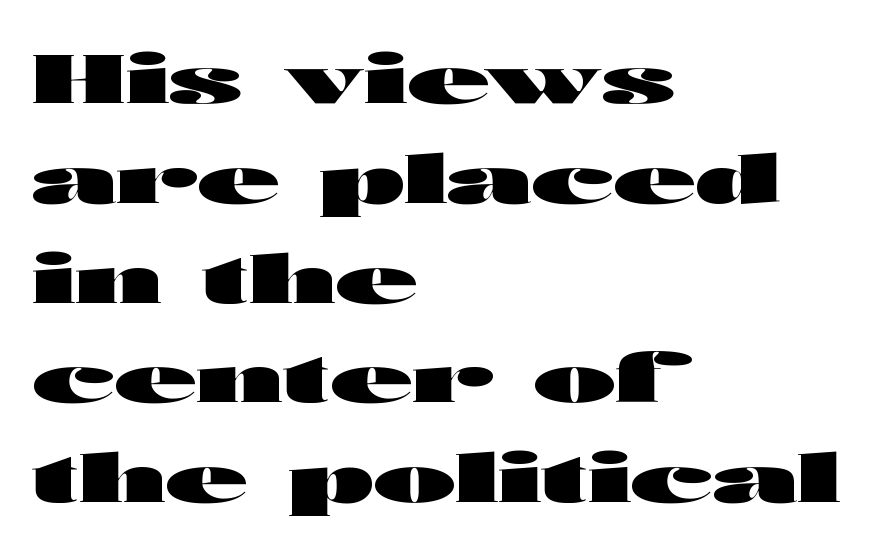
Serif or sans? Sans — the stroke terminals are bare. Do the letters lean? They stand straight. The rows are spaced the way most documents space them. This rendering uses left alignment, leaving the right contour irregular. Nothing unusual about the tracking: characters are spaced as the font intends. The face used here has the dense, thick strokes of a bold.
